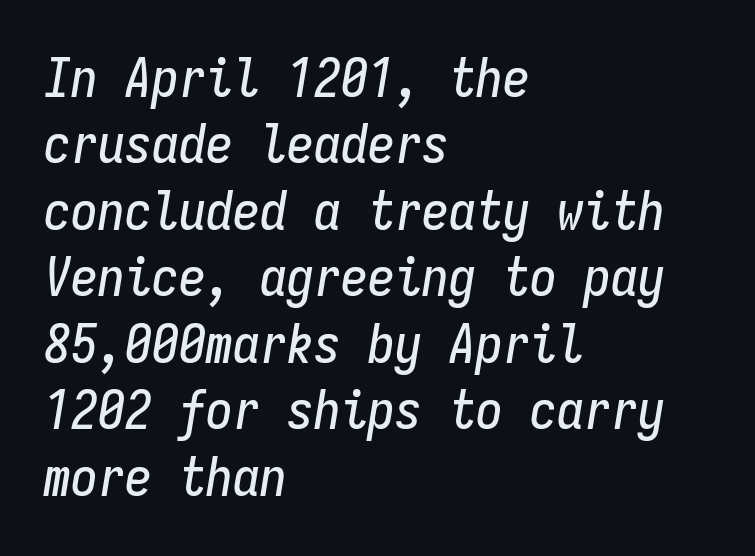
Q: Is the text italic (slanted)? A: Yes, it leans right by about 9 degrees.
Q: Is the text underlined? A: No.
Q: How is the paragraph aligned? A: Left-aligned.
Q: Is the spacing between letters normal or unusually wide? A: Normal.
Q: Width (condensed, normal, or wide)? A: Condensed.
Q: Stroke contrast? A: Low.
Q: x-height? A: Medium.
Q: Monospaced? A: Yes.
